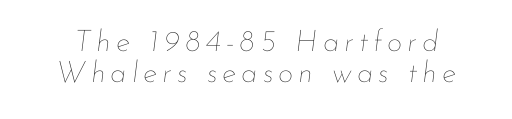
{"italic": "yes", "lean": "right", "slant_degrees": 7, "bold": "no", "weight": "thin", "width": "normal", "stroke_contrast": "low", "x_height": "small", "monospaced": "no", "underline": "no", "line_spacing": "tight", "line_spacing_ratio": 1.05, "glyph_px": 30}
